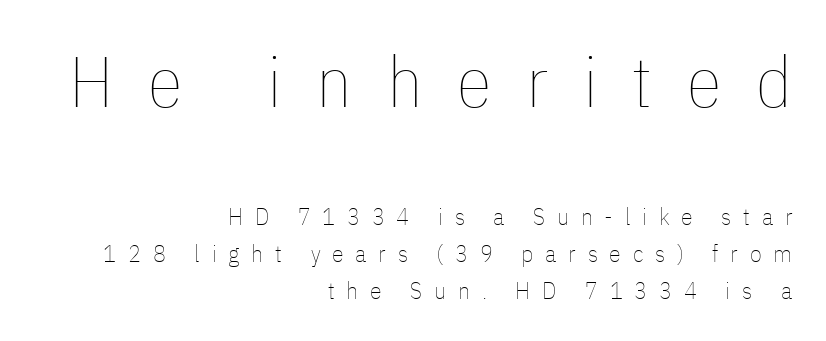
{"italic": "no", "bold": "no", "weight": "thin", "width": "condensed", "stroke_contrast": "low", "x_height": "medium", "monospaced": "no", "underline": "no", "align": "right", "line_spacing": "normal", "line_spacing_ratio": 1.54, "letter_spacing": "wide", "letter_spacing_em": 0.49, "larger_block": "first", "size_ratio": 2.96, "glyph_px": 71}
